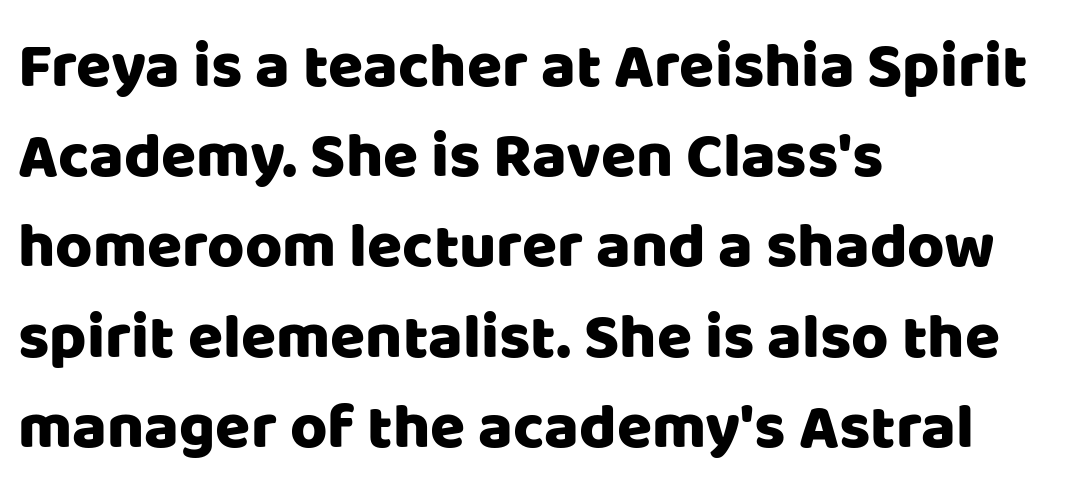
{"serif": "no", "italic": "no", "width": "normal", "stroke_contrast": "low", "x_height": "large", "monospaced": "no", "underline": "no", "align": "left", "line_spacing": "normal", "line_spacing_ratio": 1.41, "letter_spacing": "normal", "letter_spacing_em": 0.0, "glyph_px": 64}
